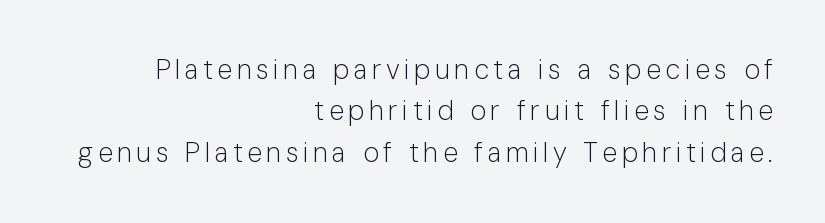
The space beneath each line is pristine and unruled. No chunkiness to these letters — they're not bold. Upright lettering throughout. Caption: multi-line text, flush right, ragged left. Evenly set lines give the paragraph a standard silhouette.
